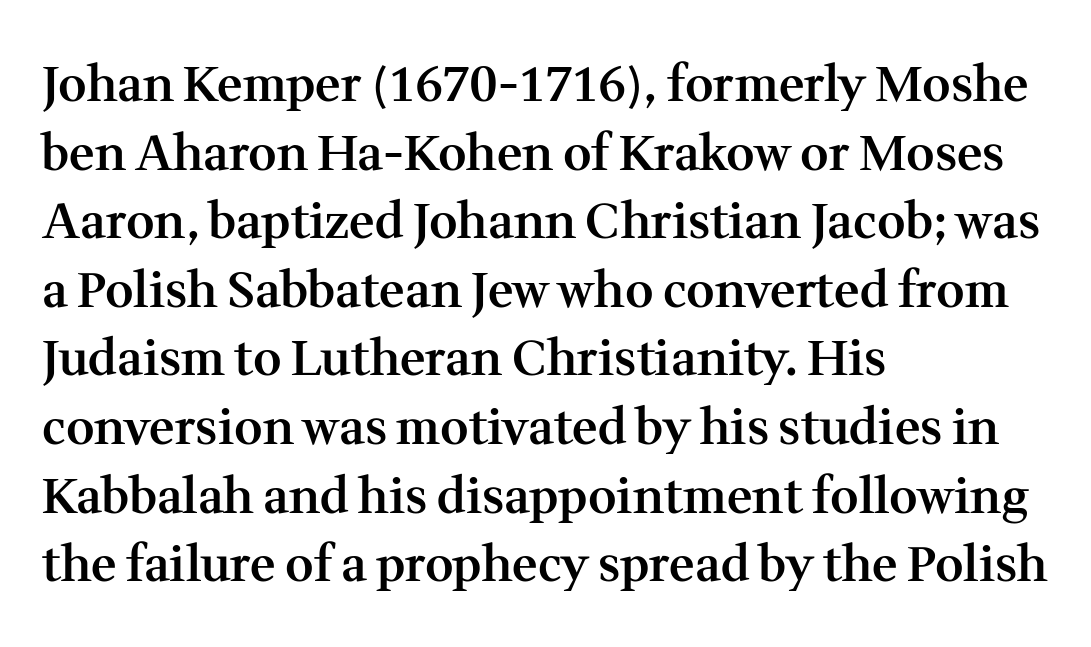
Q: Is the text bold? A: Semi-bold.
Q: Is the text italic (slanted)? A: No, it is upright.
Q: Is the typeface a serif or a sans-serif typeface? A: Serif.
Q: Is the text underlined? A: No.
Q: How is the paragraph aligned? A: Left-aligned.
Q: Is the spacing between letters normal or unusually wide? A: Normal.
Q: Is the spacing between lines tight, normal or loose? A: Normal.
Q: Width (condensed, normal, or wide)? A: Normal.
Q: Stroke contrast? A: Medium.
Q: x-height? A: Medium.
Q: Monospaced? A: No.
